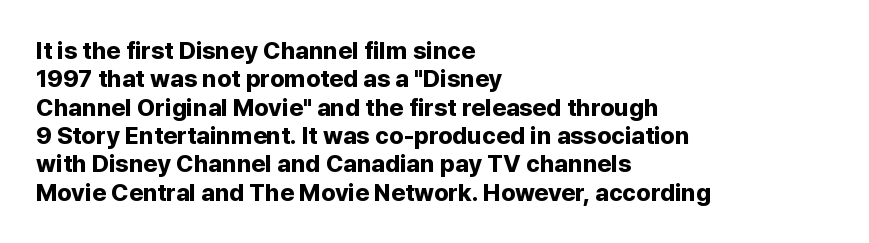
Descenders are the only things crossing below the line. Notice how the passage keeps a crisp vertical edge on the left only. As a designer I'd log this as weight 700, bold. Posture: vertical. This sample uses plain, unmodified letter spacing.
